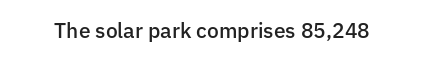
Q: Is the text bold? A: Semi-bold.
Q: Is the text italic (slanted)? A: No, it is upright.
Q: Is the text underlined? A: No.
Q: Is the spacing between letters normal or unusually wide? A: Normal.
